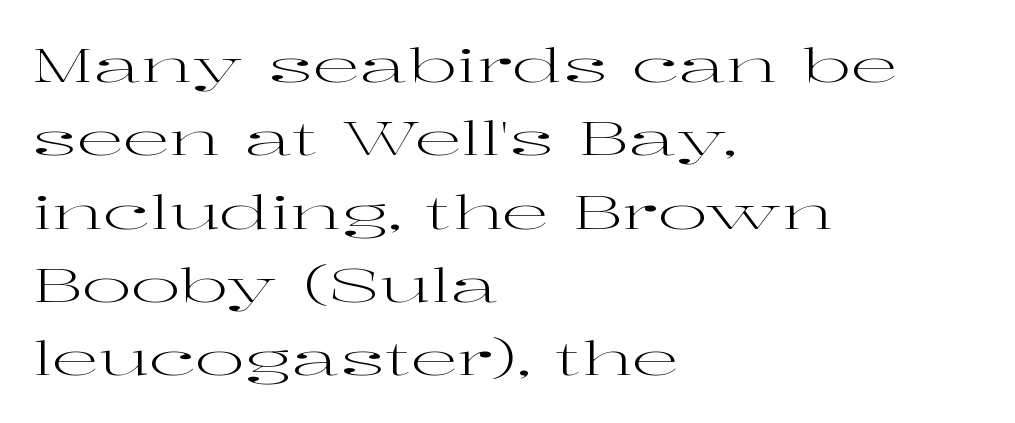
{"serif": "yes", "italic": "no", "bold": "no", "weight": "regular", "width": "wide", "stroke_contrast": "high", "x_height": "medium", "monospaced": "no", "underline": "no", "align": "left", "line_spacing": "normal", "line_spacing_ratio": 1.56, "letter_spacing": "normal", "letter_spacing_em": 0.0, "glyph_px": 47}
